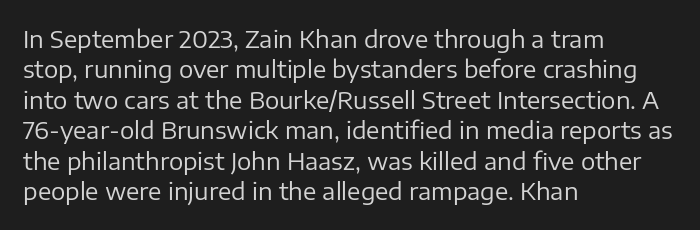
The type sits square on the baseline with zero lean. Only glyphs here, with clear space below each row. This sample is left-justified, so line endings fall wherever the words run out. Nothing unusual about the tracking: characters are spaced as the font intends. No extra ink here — the face is not bold.
